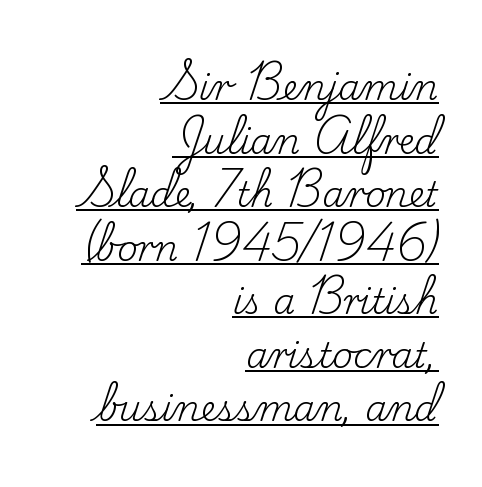
Q: Is the text bold? A: No.
Q: Is the text italic (slanted)? A: Yes.
Q: Is the typeface a serif or a sans-serif typeface? A: Serif.
Q: Is the text underlined? A: Yes.
Q: How is the paragraph aligned? A: Right-aligned.
Q: Is the spacing between letters normal or unusually wide? A: Normal.
Q: Is the spacing between lines tight, normal or loose? A: Normal.
Q: Width (condensed, normal, or wide)? A: Normal.
Q: Stroke contrast? A: Low.
Q: x-height? A: Small.
Q: Monospaced? A: No.
